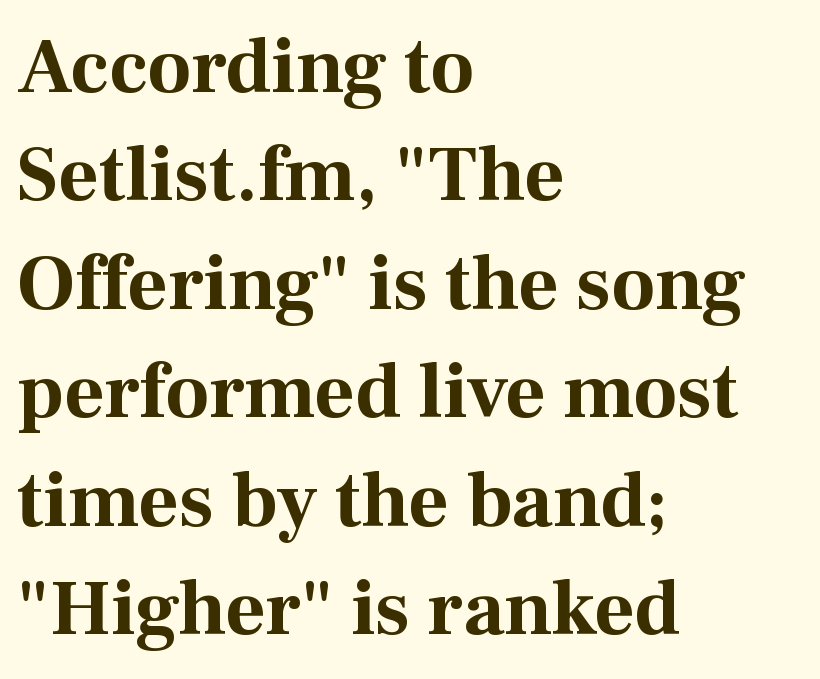
{"serif": "yes", "italic": "no", "bold": "yes", "weight": "bold", "width": "normal", "stroke_contrast": "medium", "x_height": "medium", "monospaced": "no", "underline": "no", "align": "left", "line_spacing": "normal", "line_spacing_ratio": 1.39, "letter_spacing": "normal", "letter_spacing_em": 0.0, "glyph_px": 78}
